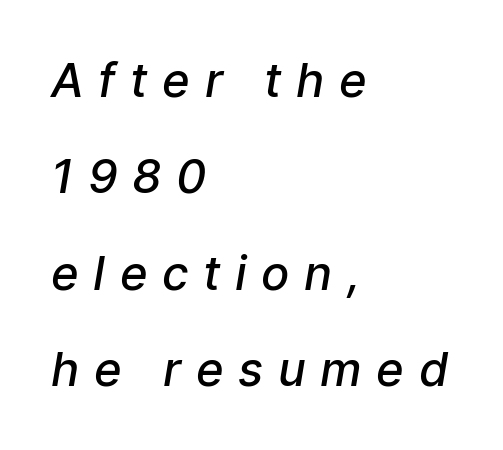
{"serif": "no", "bold": "semi", "weight": "semibold", "width": "normal", "stroke_contrast": "low", "x_height": "medium", "monospaced": "no", "underline": "no", "align": "left", "line_spacing": "loose", "line_spacing_ratio": 2.05, "letter_spacing": "wide", "letter_spacing_em": 0.31, "glyph_px": 47}
